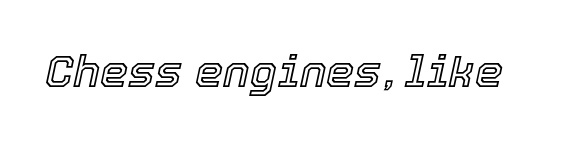
{"italic": "yes", "lean": "right", "slant_degrees": 12, "width": "normal", "x_height": "medium", "monospaced": "no", "underline": "no", "letter_spacing": "normal", "letter_spacing_em": 0.0, "glyph_px": 45}
